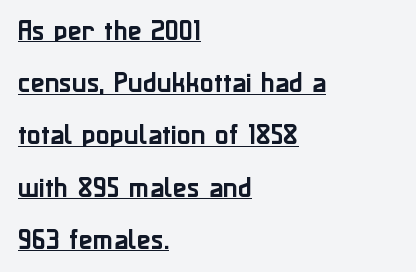
Nope, not italic — everything's standing straight. The lines are spread far apart with generous leading. This rendering features underlined lettering. The horizontal fit of the characters is conventional and even. These lines are set flush left with a ragged right edge.
